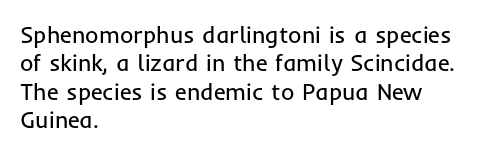
The image shows 23 px text type, upright; set left-aligned, line spacing 1.23x, normal letter spacing, not underlined.
